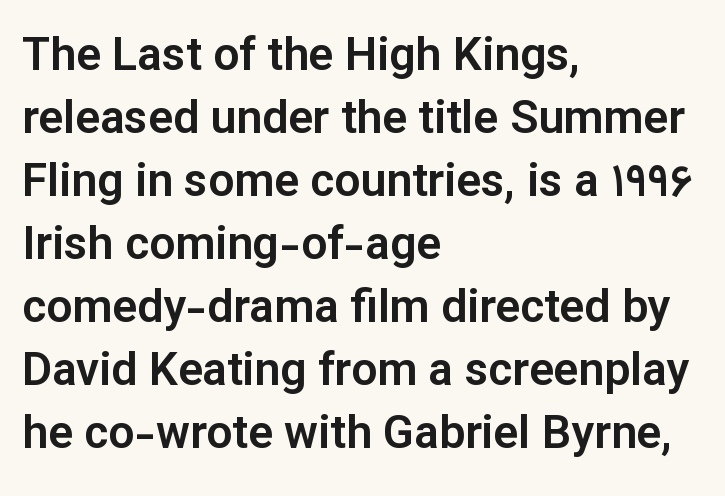
The image shows 46 px sans-serif type, upright; set left-aligned, normal line spacing (1.37x), normal letter spacing, not underlined; low stroke contrast and a medium x-height.
